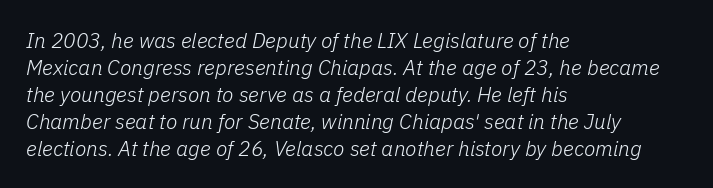
Observe the ordinary spacing: letters are neighbours, not strangers. Reading down the column, the eye jumps a familiar distance to each next line. The strokes carry an ordinary text weight at most. The lines are quadded left. The strip under each line holds only bare page. This is oblique type, the kind used for emphasis or titles.
